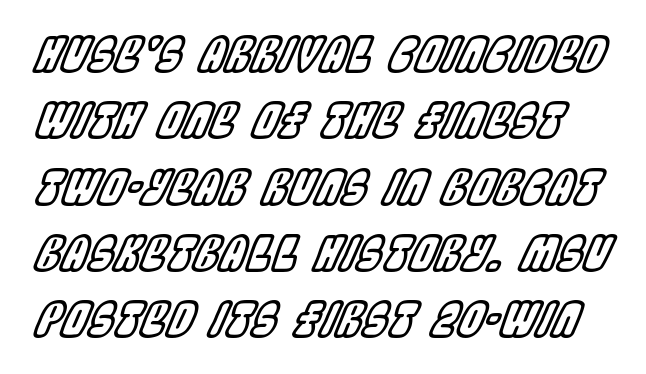
{"italic": "yes", "lean": "right", "slant_degrees": 22, "width": "condensed", "x_height": "large", "monospaced": "no", "underline": "no", "line_spacing": "normal", "line_spacing_ratio": 1.41, "letter_spacing": "normal", "letter_spacing_em": 0.0, "glyph_px": 47}
